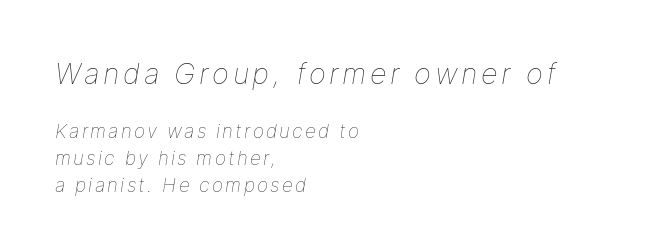
Is the lower block the larger one? No — the upper block carries the bigger type. The glyphs are unaccompanied by any horizontal stroke below them. Emphasis-style slanted type is in use. The strokes carry an ordinary text weight at most. These lines are rendered in a variable-pitch font.
